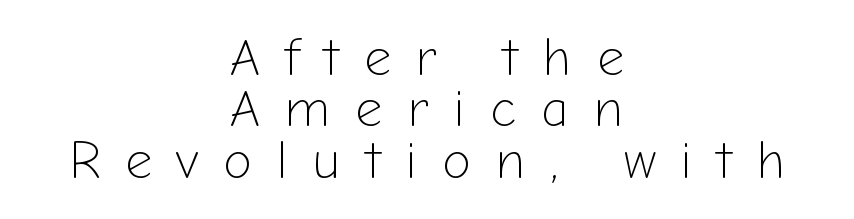
{"serif": "no", "italic": "no", "bold": "no", "weight": "light", "width": "normal", "stroke_contrast": "low", "x_height": "medium", "monospaced": "no", "underline": "no", "align": "center", "line_spacing": "tight", "line_spacing_ratio": 0.97, "letter_spacing": "wide", "letter_spacing_em": 0.46, "glyph_px": 53}
